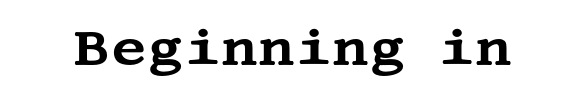
Regarding serifs, this sample has them. Upright lettering throughout. The baseline area is clear. Students, note that the glyphs here touch the page at normal intervals.
